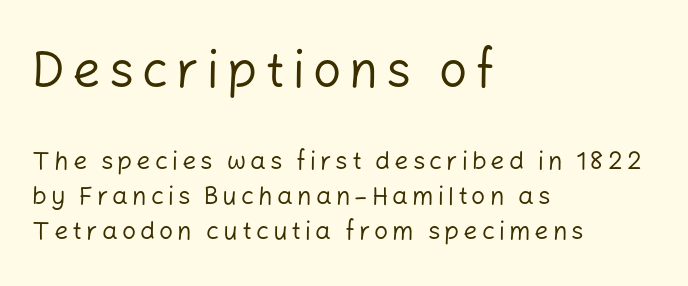
Q: Is the text bold? A: No.
Q: Is the text italic (slanted)? A: No, it is upright.
Q: Is the typeface a serif or a sans-serif typeface? A: Sans-serif.
Q: Is the text underlined? A: No.
Q: How is the paragraph aligned? A: Left-aligned.
Q: Is the spacing between lines tight, normal or loose? A: Normal.
Q: Which block of text is set in a larger size, the first (top) or the second (bottom)? A: The first (top) one.
Q: Width (condensed, normal, or wide)? A: Normal.
Q: Stroke contrast? A: Low.
Q: x-height? A: Medium.
Q: Monospaced? A: No.
